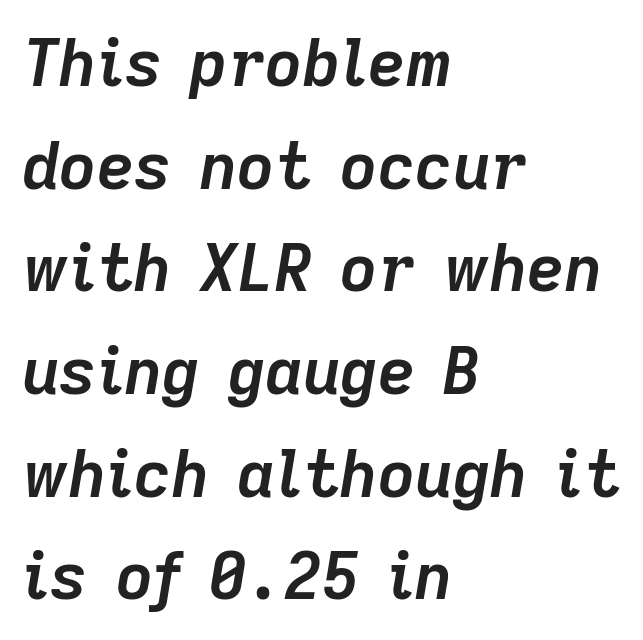
The image shows 65 px semibold type, italic (leaning right); set left-aligned, normal line spacing (1.58x), normal letter spacing, not underlined; low stroke contrast and a medium x-height.
